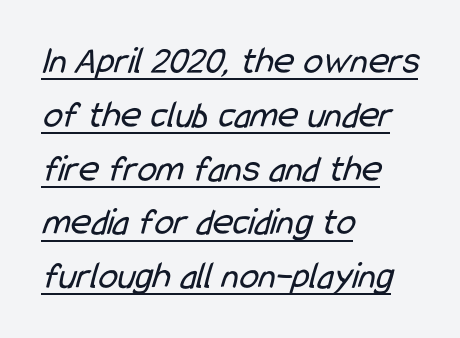
The image shows 39 px regular-weight, condensed sans-serif type; set left-aligned, normal line spacing (1.38x), normal letter spacing, underlined; low stroke contrast and a medium x-height.
